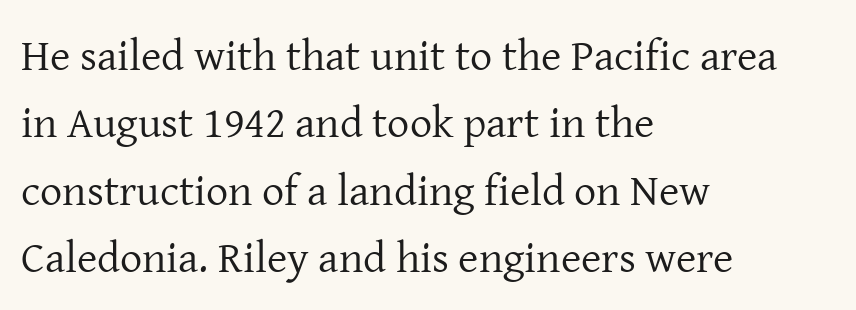
Q: Is the text bold? A: No.
Q: Is the text italic (slanted)? A: No, it is upright.
Q: Is the typeface a serif or a sans-serif typeface? A: Serif.
Q: Is the text underlined? A: No.
Q: How is the paragraph aligned? A: Left-aligned.
Q: Is the spacing between letters normal or unusually wide? A: Normal.
Q: Is the spacing between lines tight, normal or loose? A: Normal.
Q: Width (condensed, normal, or wide)? A: Normal.
Q: Stroke contrast? A: Low.
Q: x-height? A: Medium.
Q: Monospaced? A: No.
